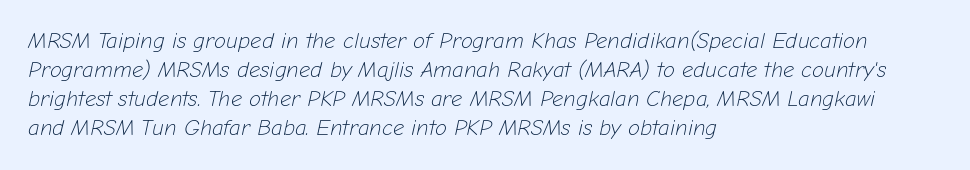
Q: Is the text bold? A: No.
Q: Is the text italic (slanted)? A: Yes, it leans right by about 12 degrees.
Q: Is the text underlined? A: No.
Q: How is the paragraph aligned? A: Left-aligned.
Q: Is the spacing between letters normal or unusually wide? A: Normal.
Q: Is the spacing between lines tight, normal or loose? A: Normal.
